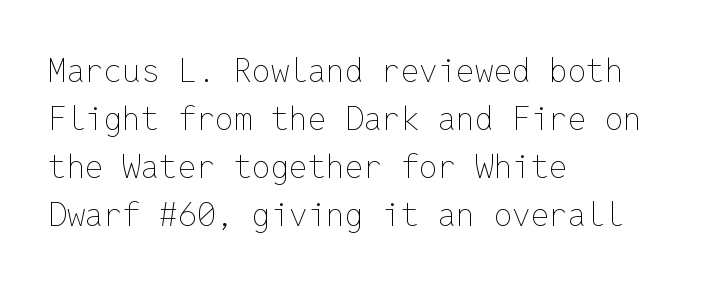
Glyph-to-glyph distance matches everyday printed text. The letters march in equal steps, a hallmark of fixed-pitch type. These lines are set flush left with a ragged right edge. Compared with a typical body face, this is equally light or lighter still. This rendering features lettering with no underline.
